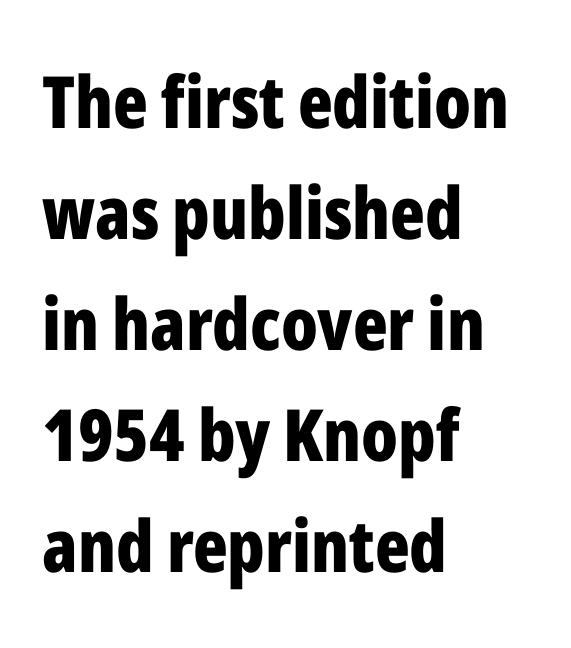
{"serif": "no", "italic": "no", "bold": "yes", "weight": "bold", "width": "condensed", "stroke_contrast": "low", "x_height": "medium", "monospaced": "no", "underline": "no", "align": "left", "line_spacing": "normal", "line_spacing_ratio": 1.54, "letter_spacing": "normal", "letter_spacing_em": 0.0, "glyph_px": 72}
